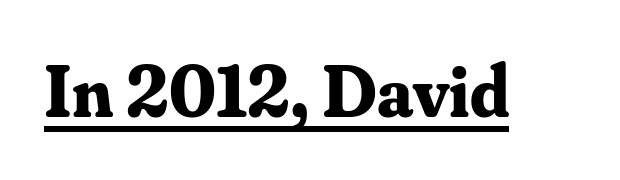
Q: Is the text bold? A: Yes.
Q: Is the text italic (slanted)? A: No, it is upright.
Q: Is the typeface a serif or a sans-serif typeface? A: Serif.
Q: Is the text underlined? A: Yes.
Q: Is the spacing between letters normal or unusually wide? A: Normal.
Q: Width (condensed, normal, or wide)? A: Normal.
Q: Stroke contrast? A: Medium.
Q: x-height? A: Small.
Q: Monospaced? A: No.
